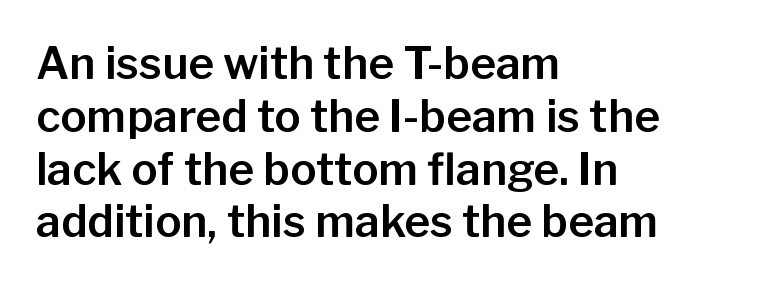
The image shows 44 px sans-serif type, upright; set left-aligned, line spacing 1.2x, normal letter spacing, not underlined; low stroke contrast and a medium x-height.
